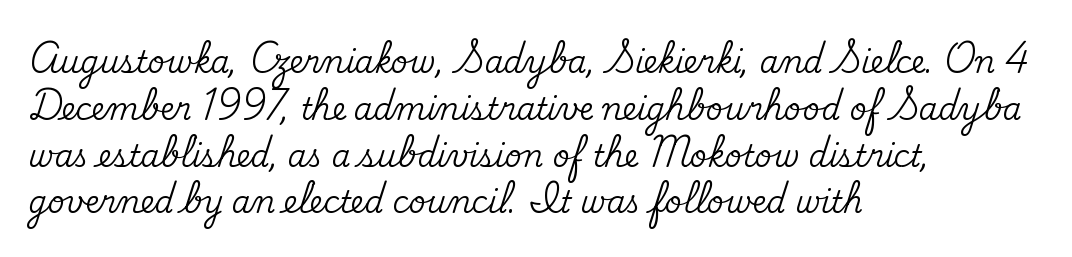
The image shows 30 px text type; set left-aligned, normal line spacing (1.56x), normal letter spacing, not underlined; medium stroke contrast and a small x-height.
